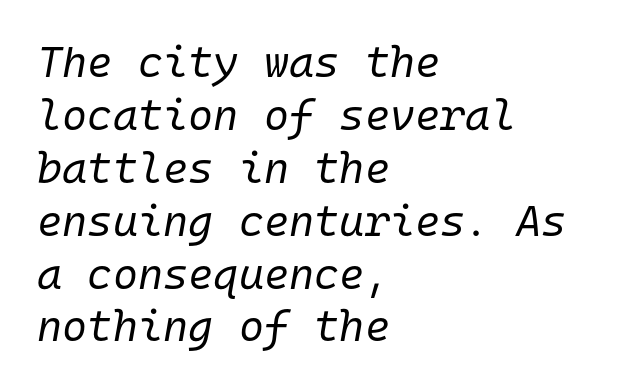
{"italic": "yes", "lean": "right", "slant_degrees": 10, "bold": "no", "weight": "regular", "width": "normal", "stroke_contrast": "low", "x_height": "medium", "monospaced": "yes", "underline": "no", "align": "left", "line_spacing_ratio": 1.23, "letter_spacing": "normal", "letter_spacing_em": 0.0, "glyph_px": 43}
